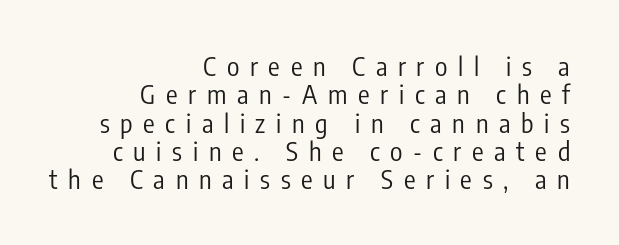
Q: Is the text bold? A: No.
Q: Is the text italic (slanted)? A: No, it is upright.
Q: Is the text underlined? A: No.
Q: How is the paragraph aligned? A: Right-aligned.
Q: Is the spacing between letters normal or unusually wide? A: Unusually wide.
Q: Is the spacing between lines tight, normal or loose? A: Tight.
